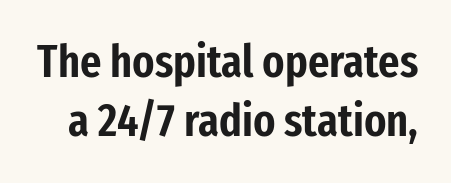
The image shows 46 px condensed sans-serif type, upright; set normal line spacing (1.29x), normal letter spacing, not underlined; low stroke contrast and a medium x-height.
